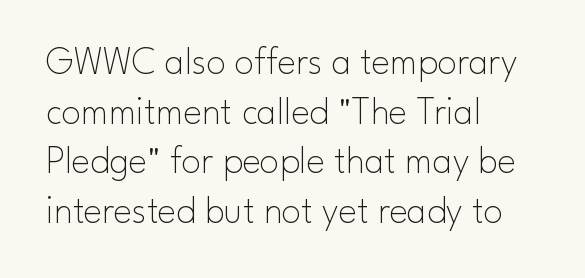
{"serif": "no", "italic": "no", "bold": "no", "weight": "thin", "width": "normal", "stroke_contrast": "low", "x_height": "small", "monospaced": "no", "underline": "no", "align": "left", "line_spacing": "normal", "line_spacing_ratio": 1.27, "letter_spacing": "normal", "letter_spacing_em": 0.0, "glyph_px": 39}
